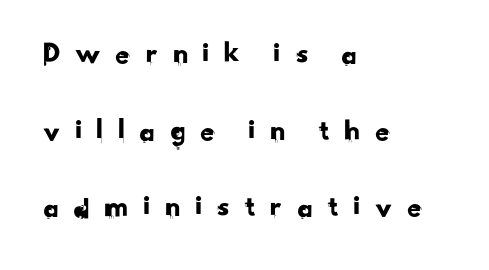
Q: Is the typeface a serif or a sans-serif typeface? A: Sans-serif.
Q: Is the text underlined? A: No.
Q: How is the paragraph aligned? A: Left-aligned.
Q: Is the spacing between letters normal or unusually wide? A: Unusually wide.
Q: Is the spacing between lines tight, normal or loose? A: Loose.
Q: Width (condensed, normal, or wide)? A: Normal.
Q: Stroke contrast? A: Low.
Q: x-height? A: Small.
Q: Monospaced? A: No.
